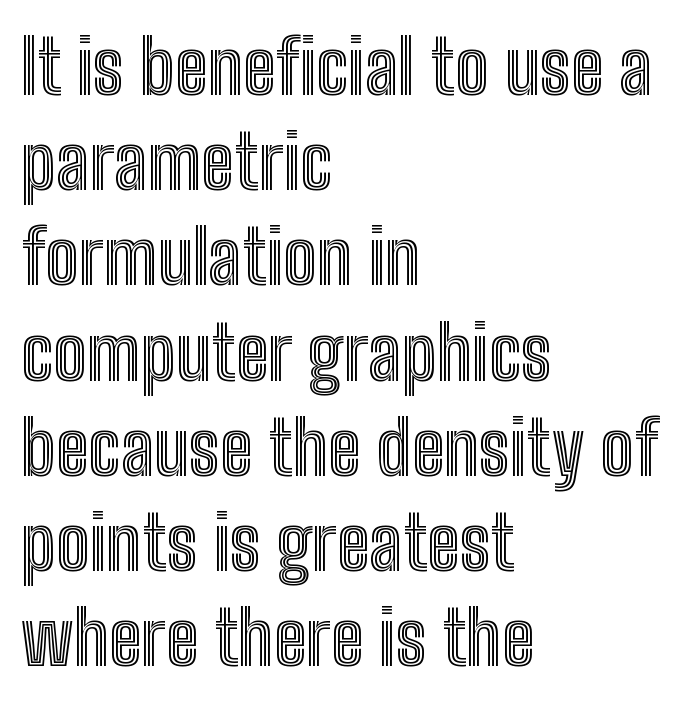
The image shows 75 px condensed type, upright; set left-aligned, normal line spacing (1.27x), normal letter spacing, not underlined; a medium x-height.
